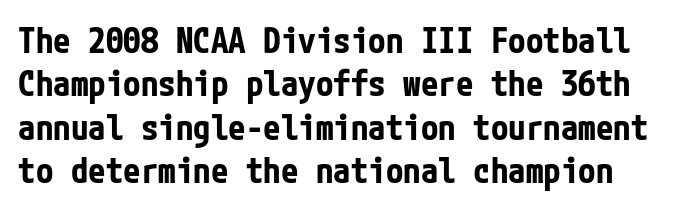
The image shows 35 px bold, condensed sans-serif type, upright; set line spacing 1.24x, normal letter spacing, not underlined; low stroke contrast and a medium x-height.
